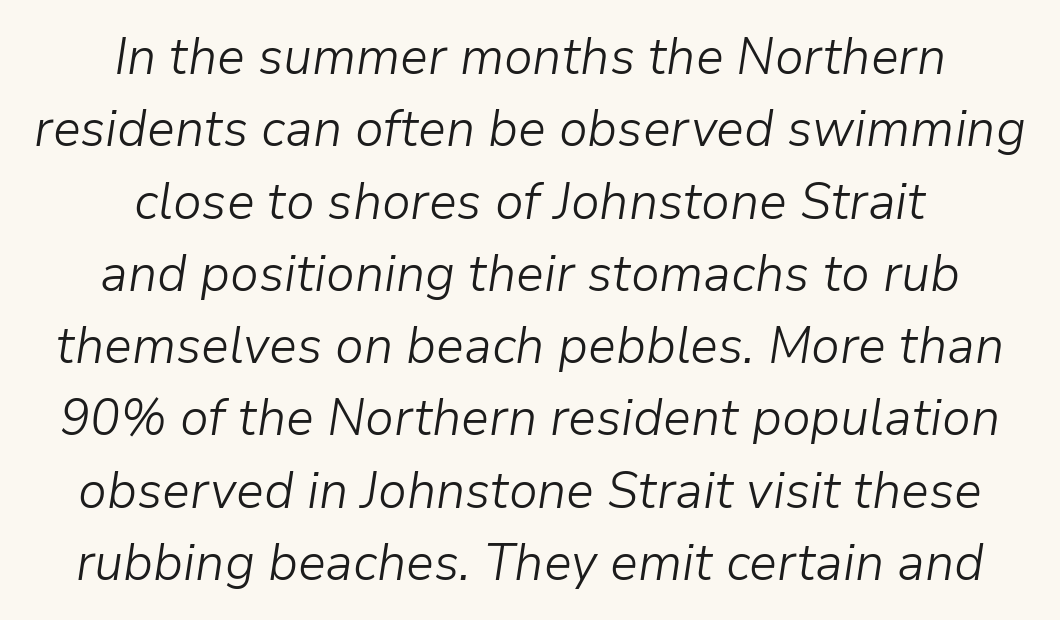
These lines are rendered in a variable-pitch font. Weight: in the light-to-regular range. You can tell it's italic because the verticals aren't actually vertical. The face used here is rendered with its standard letterfit. Quick note: interline space is typical.
